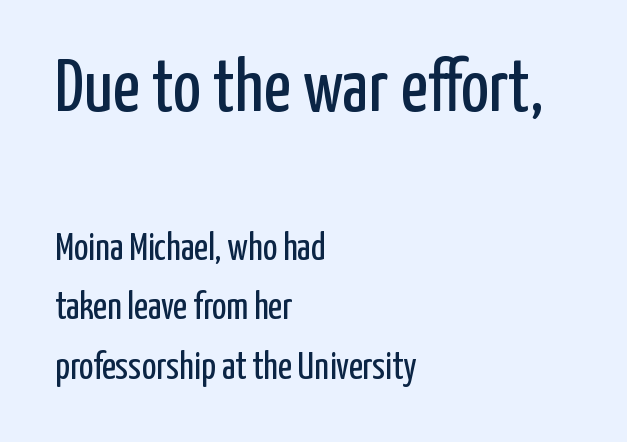
A bare baseline throughout the passage. Which chunk is bigger? The first one — the top block dwarfs the bottom. A typesetter would call this proportional, since set widths differ per character. The passage is arranged the way most books set body copy — flush left. Weight: regular or lighter. This sample uses an upright cut, with every glyph sitting square on the baseline.
